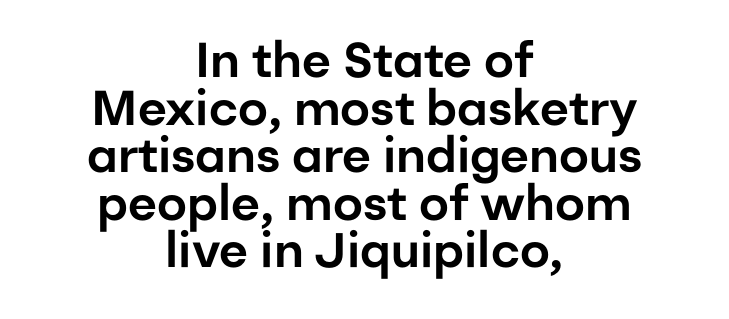
The image shows 49 px sans-serif type, upright; set centered, tight line spacing (0.97x), normal letter spacing, not underlined; low stroke contrast and a medium x-height.
